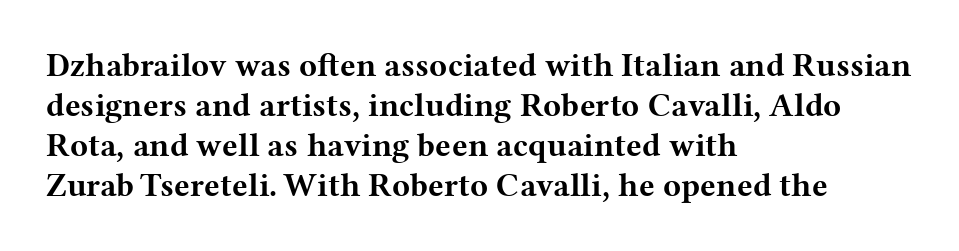
The image shows 33 px bold, wide serif type, upright; set left-aligned, line spacing 1.21x, normal letter spacing, not underlined; medium stroke contrast and a medium x-height.
